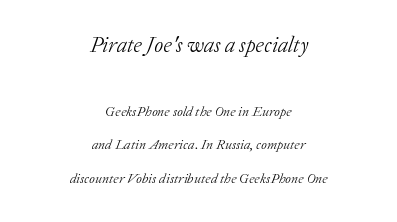
{"italic": "yes", "lean": "right", "slant_degrees": 20, "bold": "no", "underline": "no", "align": "center", "line_spacing": "loose", "line_spacing_ratio": 2.38, "letter_spacing": "normal", "letter_spacing_em": 0.0, "larger_block": "first", "size_ratio": 1.57, "glyph_px": 22}
